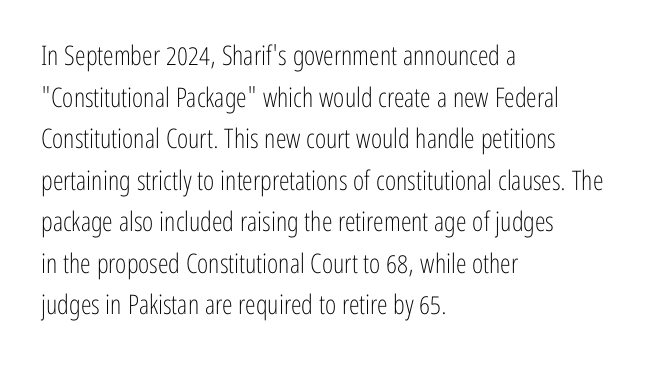
This sample uses an upright cut, with every glyph sitting square on the baseline. Lines of text with bare space underneath. The setting favours the left margin, as ordinary paragraphs usually do. Leading: standard. The typesetting does not lean heavy: it is not bold. You could call the tracking neutral — neither tight nor loose.
